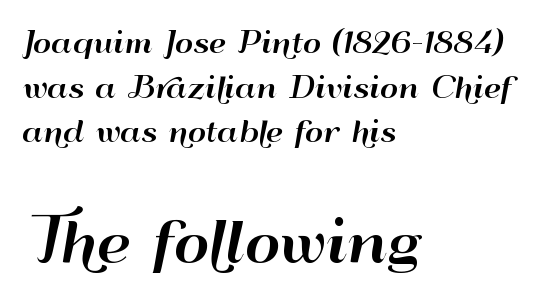
Normally led — the rows are evenly, conventionally spaced. In terms of letterspacing, this is plain default setting. This rendering employs a face without finishing strokes, i.e., a sans-serif. Looks like regular typesetting: each glyph gets only the width it needs. Compared with a centered layout, this one pins lines to the left instead. Descenders are the only things crossing below the line.
